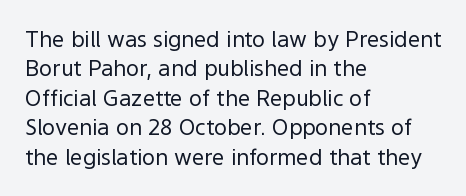
Q: Is the text bold? A: No.
Q: Is the text italic (slanted)? A: No, it is upright.
Q: Is the text underlined? A: No.
Q: How is the paragraph aligned? A: Left-aligned.
Q: Is the spacing between letters normal or unusually wide? A: Normal.
Q: Is the spacing between lines tight, normal or loose? A: Normal.
